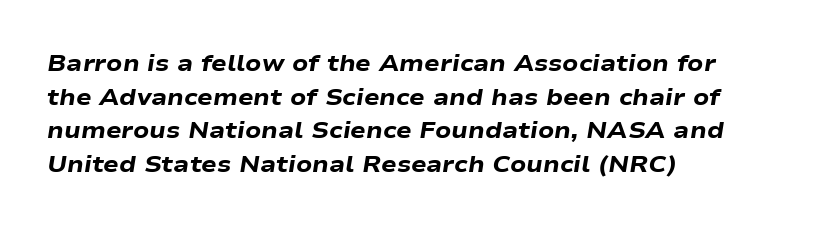
The image shows 23 px bold type, italic (leaning right); set left-aligned, normal line spacing (1.46x), normal letter spacing, not underlined.
